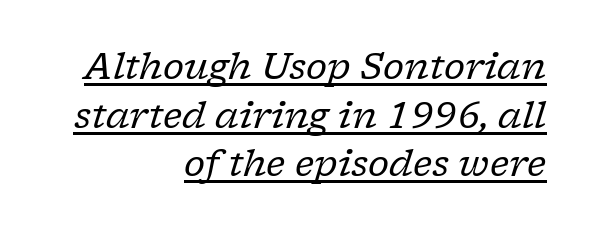
Students, observe the line beneath the letters — that is underlining. Weight class: somewhere from thin through regular. A typesetter would call this proportional, since set widths differ per character. Letter spacing: default. Observe the lean: these are italic letterforms. The lines sit at an ordinary, default distance from one another.
